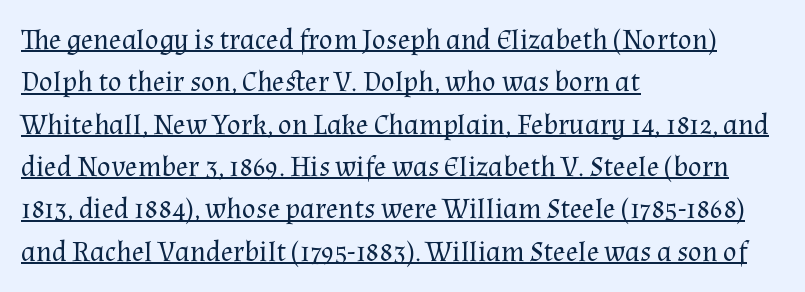
Varying glyph widths throughout — classic text-font behaviour. Unlike italic type, these characters show no tilt at all. Is the letter spacing exaggerated? No — it looks like the ordinary default. Notice how a bar underscores the lettering throughout.
